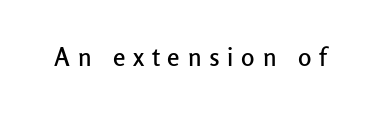
Q: Is the text italic (slanted)? A: No, it is upright.
Q: Is the text underlined? A: No.
Q: Is the spacing between letters normal or unusually wide? A: Unusually wide.
